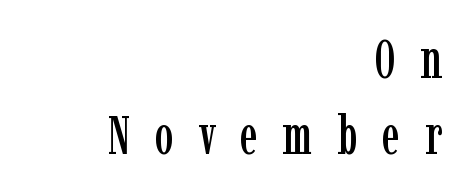
Q: Is the text italic (slanted)? A: No, it is upright.
Q: Is the typeface a serif or a sans-serif typeface? A: Serif.
Q: Is the text underlined? A: No.
Q: How is the paragraph aligned? A: Right-aligned.
Q: Is the spacing between letters normal or unusually wide? A: Unusually wide.
Q: Is the spacing between lines tight, normal or loose? A: Normal.
Q: Width (condensed, normal, or wide)? A: Condensed.
Q: Stroke contrast? A: Low.
Q: x-height? A: Medium.
Q: Monospaced? A: No.
